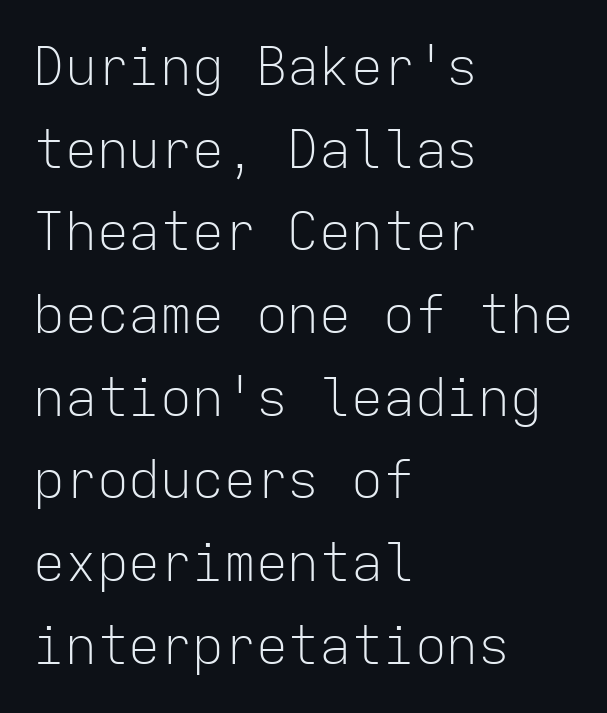
The image shows 53 px light sans-serif type, upright, monospaced; set left-aligned, normal line spacing (1.56x), normal letter spacing, not underlined; low stroke contrast and a medium x-height.
